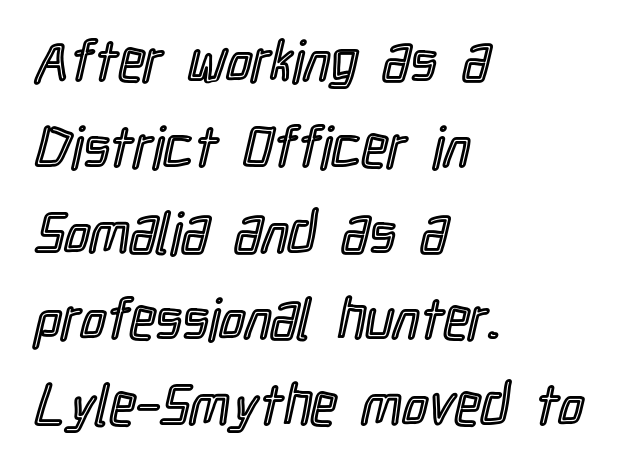
Only glyphs here, with clear space below each row. The rendering anchors every line to the left-hand side. Inter-character spacing is left at the font's built-in metrics. Varying glyph widths throughout — classic text-font behaviour. Rows of type keep a routine distance in the vertical direction.
